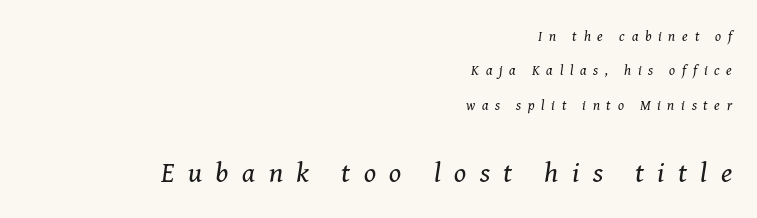
{"serif": "yes", "italic": "yes", "lean": "right", "slant_degrees": 8, "bold": "no", "weight": "regular", "width": "normal", "stroke_contrast": "medium", "x_height": "medium", "monospaced": "no", "underline": "no", "align": "right", "line_spacing": "loose", "line_spacing_ratio": 2.46, "letter_spacing": "wide", "letter_spacing_em": 0.48, "larger_block": "second", "size_ratio": 2.0, "glyph_px": 28}
